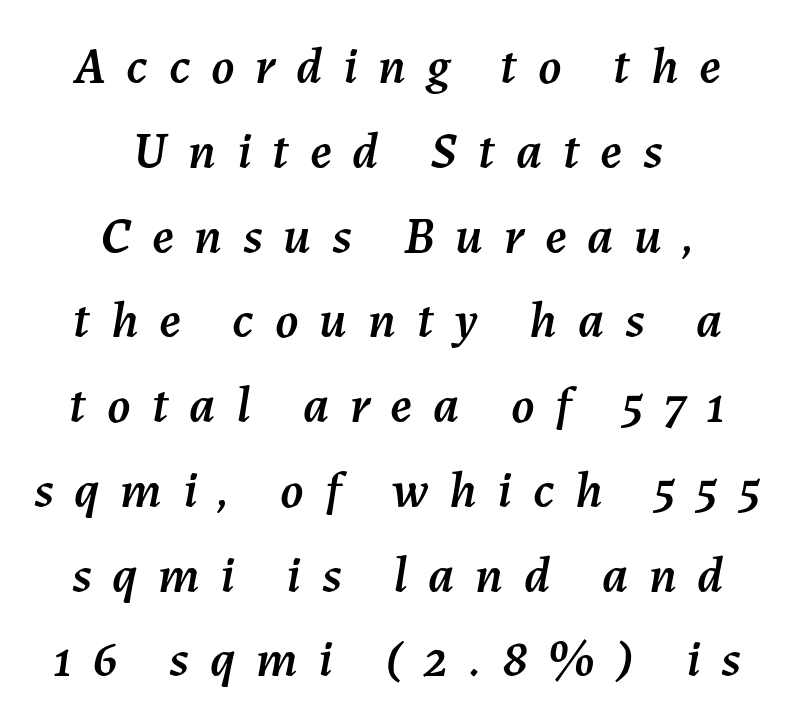
The image shows 52 px text type, italic (leaning right); set centered, normal line spacing (1.63x), unusually wide letter spacing (+0.4 em), not underlined; medium stroke contrast and a medium x-height.
